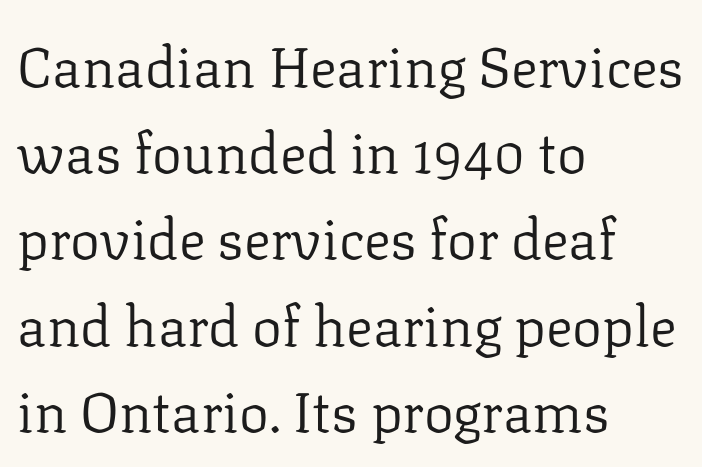
The strokes are not fattened; the text isn't bold. The letters carry serifs — small finishing strokes at the ends of their stems. The gap between lines stays unmarked. Honestly, the row spacing looks completely unremarkable. Left-aligned paragraph, ragged on the right.
